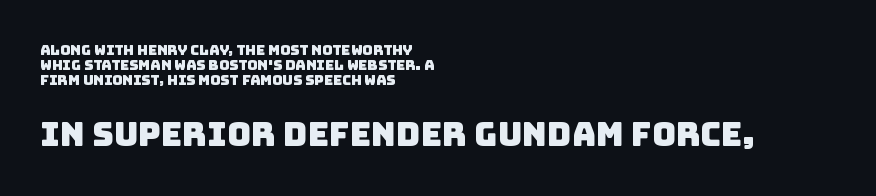
The image shows 33 px sans-serif type; set left-aligned, tight line spacing (1.08x), normal letter spacing, not underlined; the second (bottom) block is 2.36x larger; low stroke contrast and a large x-height.
